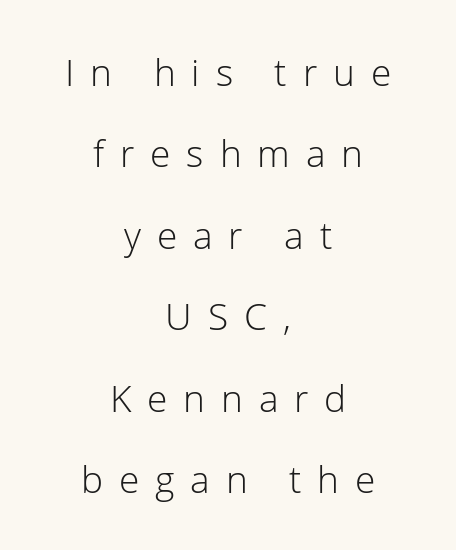
Compared with a typical body face, this is equally light or lighter still. If you measured baseline to baseline, you'd find a long distance. The letters advance in unequal steps, a hallmark of proportional type. Note: no serifs on the glyphs. A roman cut, with each character standing at attention.
